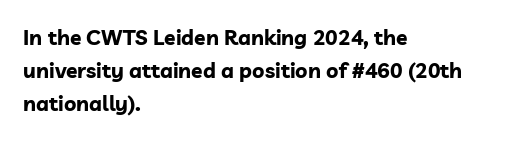
The image shows 21 px bold type, upright; set left-aligned, normal line spacing (1.58x), normal letter spacing, not underlined.
